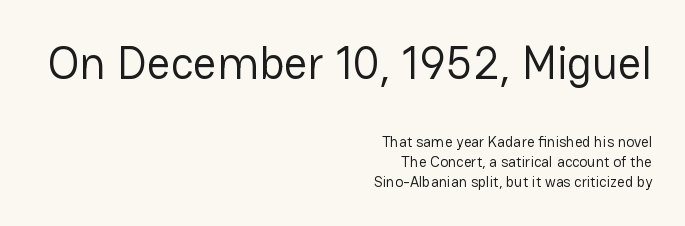
The rendering uses a moderate line-height, typical for paragraphs. The lines in this sample share a right terminus and differ only in where they begin. The letters sit at their default tracking, neither squeezed nor spread. The upper block of text is set noticeably larger than the block beneath it. Anything drawn beneath the words? Only blank space. The lettering holds an erect, upright posture throughout.
